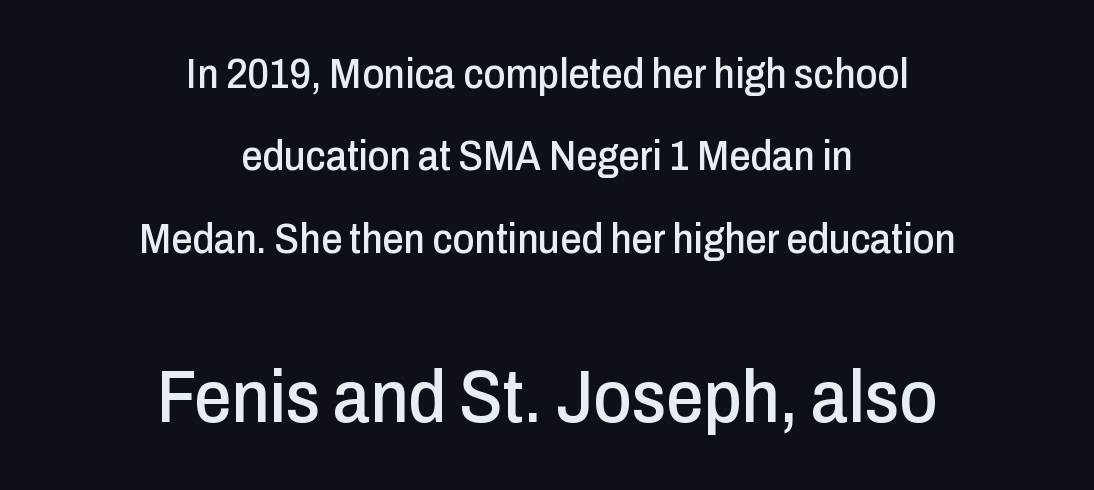
{"serif": "no", "italic": "no", "width": "condensed", "stroke_contrast": "low", "x_height": "medium", "monospaced": "no", "underline": "no", "align": "center", "line_spacing": "loose", "line_spacing_ratio": 1.96, "letter_spacing": "normal", "letter_spacing_em": 0.0, "larger_block": "second", "size_ratio": 1.76, "glyph_px": 74}
